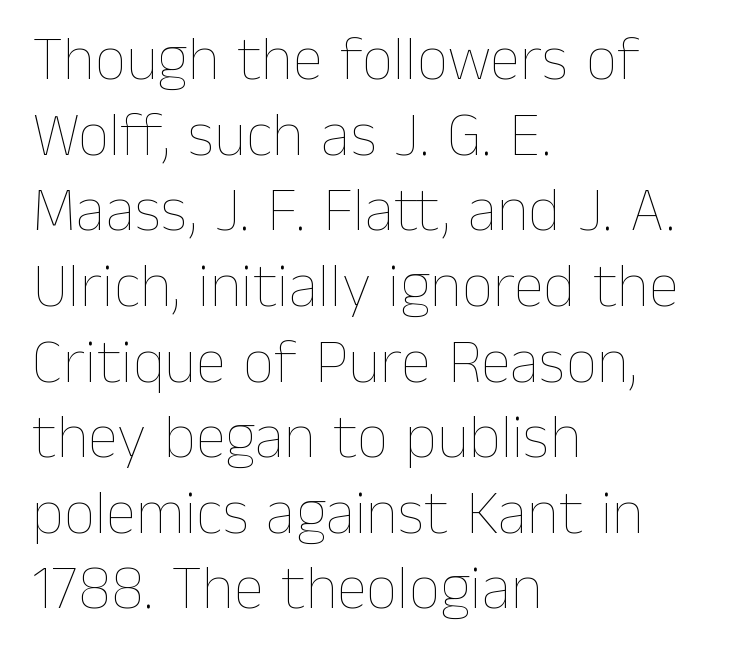
{"italic": "no", "bold": "no", "weight": "thin", "width": "normal", "stroke_contrast": "low", "x_height": "medium", "monospaced": "no", "underline": "no", "align": "left", "line_spacing_ratio": 1.22, "letter_spacing": "normal", "letter_spacing_em": 0.0, "glyph_px": 62}
